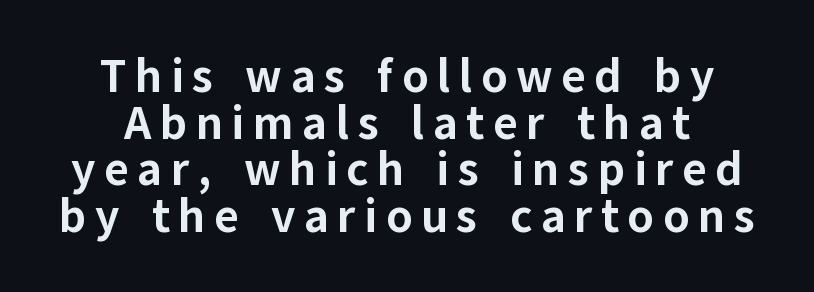
The image shows 47 px bold sans-serif type, upright; set centered, tight line spacing (0.99x), not underlined; low stroke contrast and a medium x-height.
